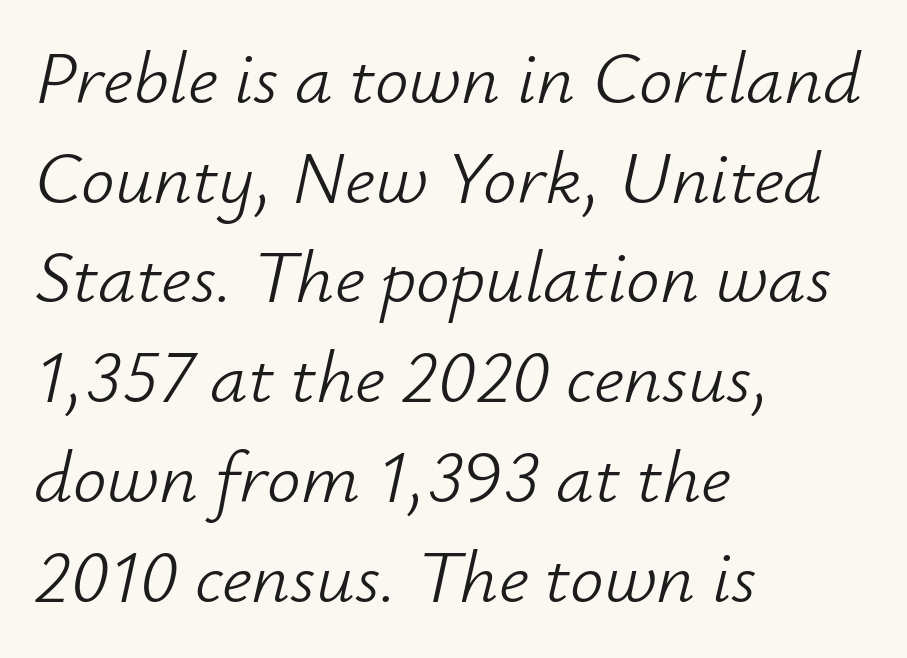
The image shows 75 px light type, italic (leaning right); set left-aligned, normal line spacing (1.33x), normal letter spacing, not underlined; low stroke contrast and a small x-height.
